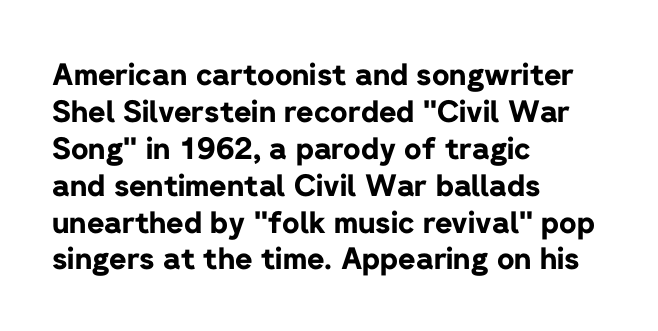
Q: Is the text bold? A: Yes.
Q: Is the text italic (slanted)? A: No, it is upright.
Q: Is the typeface a serif or a sans-serif typeface? A: Sans-serif.
Q: Is the text underlined? A: No.
Q: How is the paragraph aligned? A: Left-aligned.
Q: Is the spacing between letters normal or unusually wide? A: Normal.
Q: Width (condensed, normal, or wide)? A: Normal.
Q: Stroke contrast? A: Low.
Q: x-height? A: Medium.
Q: Monospaced? A: No.
